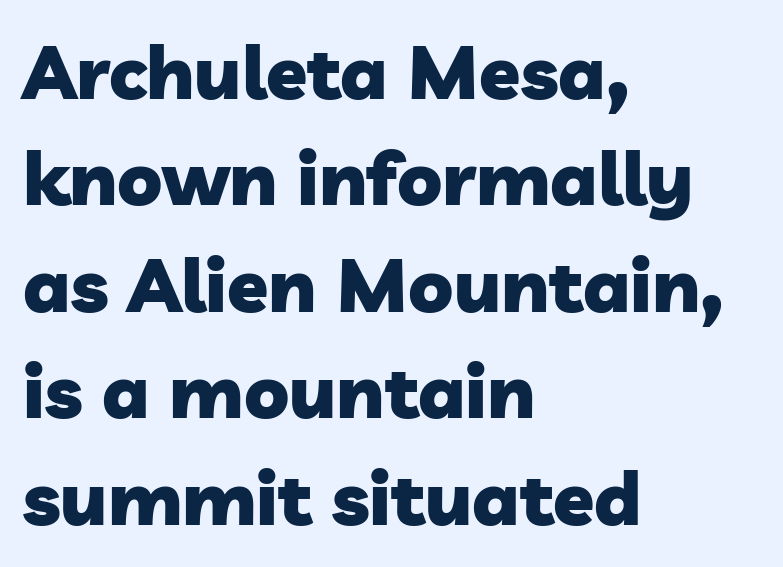
{"serif": "no", "bold": "yes", "weight": "heavy", "width": "normal", "stroke_contrast": "low", "x_height": "medium", "monospaced": "no", "underline": "no", "align": "left", "line_spacing": "normal", "line_spacing_ratio": 1.42, "letter_spacing": "normal", "letter_spacing_em": 0.0, "glyph_px": 75}
